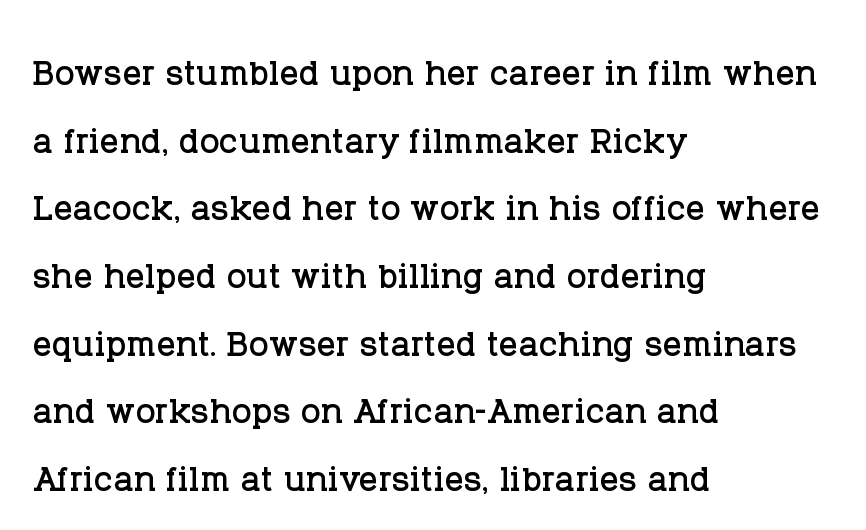
{"serif": "yes", "italic": "no", "width": "normal", "stroke_contrast": "low", "x_height": "large", "monospaced": "no", "underline": "no", "align": "left", "line_spacing": "normal", "line_spacing_ratio": 1.44, "letter_spacing": "normal", "letter_spacing_em": 0.0, "glyph_px": 47}
